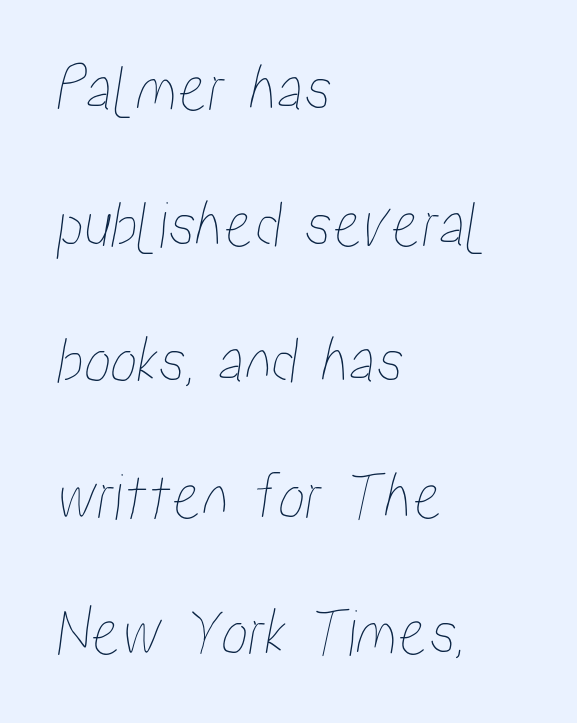
The image shows 68 px condensed type; set left-aligned, loose line spacing (2.0x), normal letter spacing, not underlined; low stroke contrast and a medium x-height.
